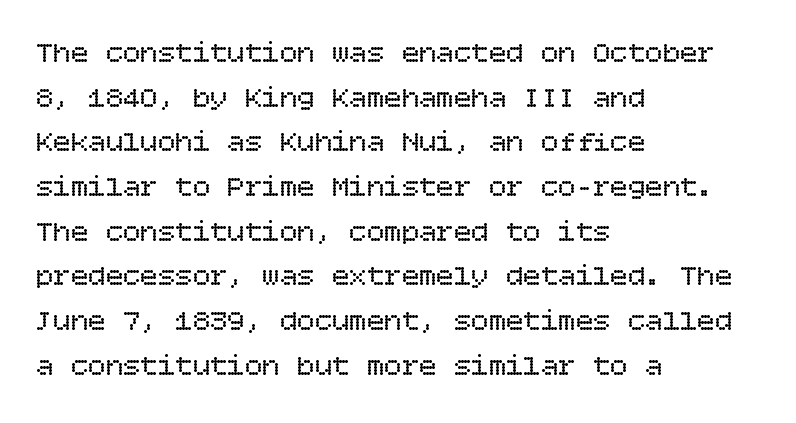
Heft: none added — not bold. Summary of vertical rhythm: regular, with standard interline spacing. In terms of posture, this sample is upright. The paragraph shown leans on its left margin.
